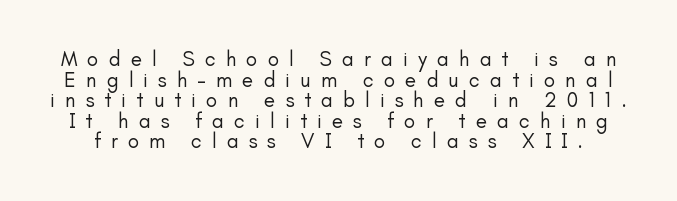
Q: Is the text bold? A: No.
Q: Is the text italic (slanted)? A: No, it is upright.
Q: Is the text underlined? A: No.
Q: Is the spacing between letters normal or unusually wide? A: Unusually wide.
Q: Is the spacing between lines tight, normal or loose? A: Tight.
